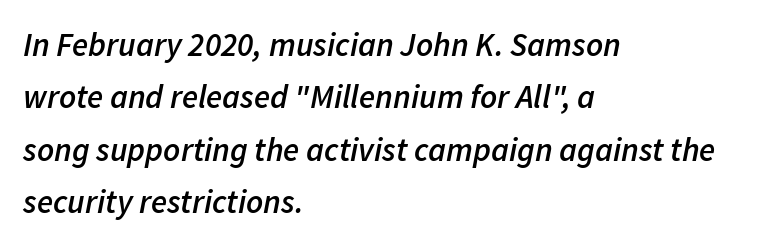
Leading: standard. The face used here is a semibold: visibly heavier than regular, lighter than bold. Here the designer chose a conventional face with non-uniform glyph widths. Inter-character spacing is left at the font's built-in metrics. Just letters on the line, the space beneath them empty.
